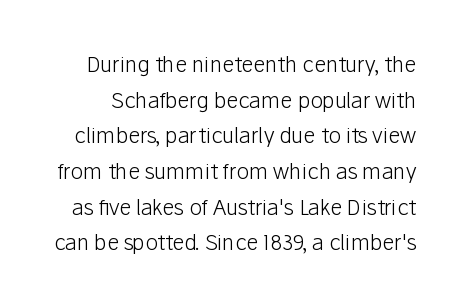
Between one letter and the next there's only the usual sliver of space. Caption: face not bold, strokes unweighted. Words float on clear page, feet unadorned. Students, observe: this is what conventionally led text looks like.
